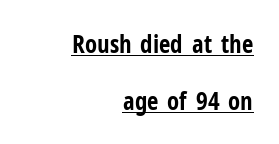
{"italic": "no", "bold": "yes", "underline": "yes", "align": "right", "line_spacing": "loose", "line_spacing_ratio": 2.28, "letter_spacing": "normal", "letter_spacing_em": 0.0, "glyph_px": 25}
